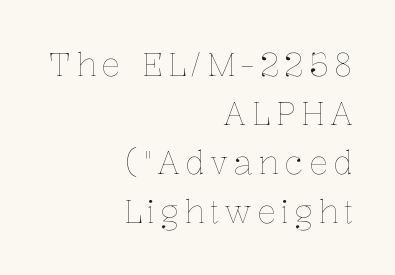
Think standard paragraph weight, or any step lighter than that. The space directly below the letters is spotless. A typesetter would call this proportional, since set widths differ per character. Caption: multi-line text, flush right, ragged left. Style check: upright. Reading down the column, the eye jumps a familiar distance to each next line.
